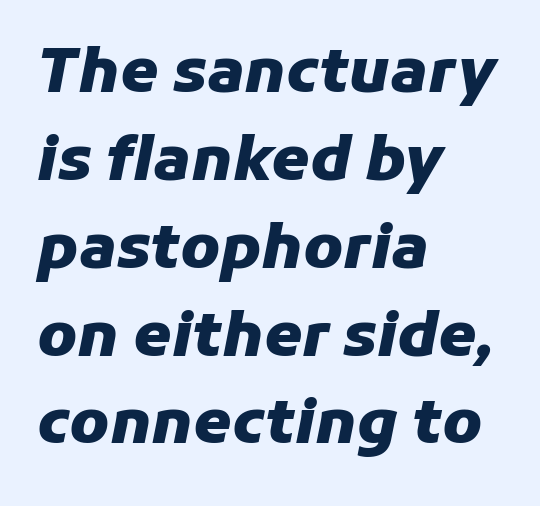
The image shows 61 px heavy type, italic (leaning right); set left-aligned, normal line spacing (1.44x), normal letter spacing, not underlined; low stroke contrast and a medium x-height.
